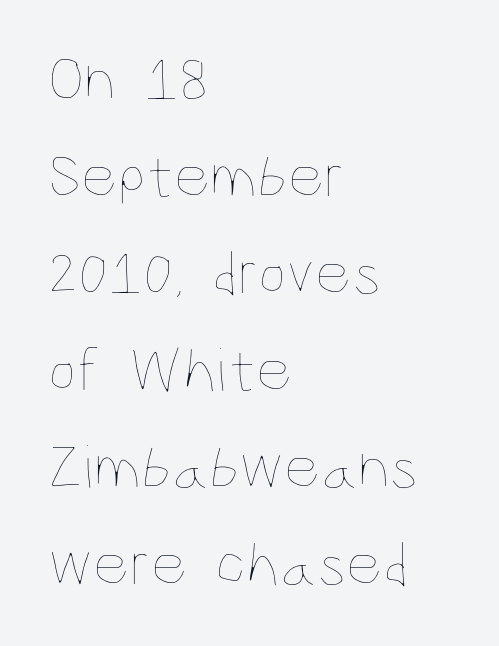
Q: Is the text bold? A: No.
Q: Is the text italic (slanted)? A: No, it is upright.
Q: Is the text underlined? A: No.
Q: How is the paragraph aligned? A: Left-aligned.
Q: Is the spacing between letters normal or unusually wide? A: Normal.
Q: Is the spacing between lines tight, normal or loose? A: Normal.
Q: Width (condensed, normal, or wide)? A: Condensed.
Q: Stroke contrast? A: Low.
Q: x-height? A: Large.
Q: Monospaced? A: No.
